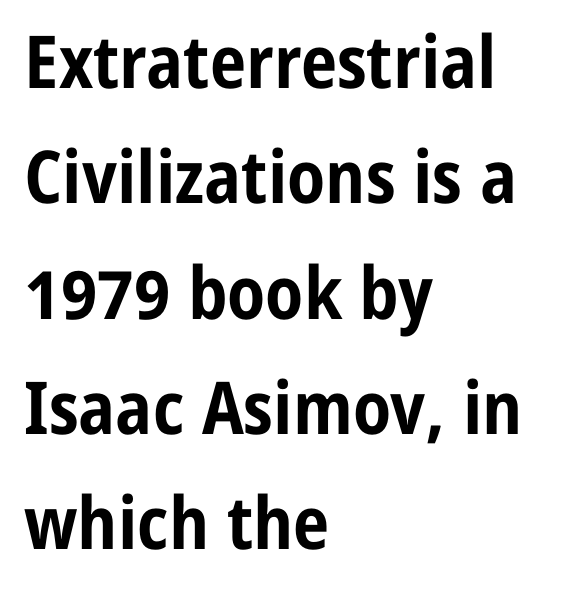
The image shows 73 px bold, condensed sans-serif type, upright; set left-aligned, normal line spacing (1.58x), normal letter spacing, not underlined; low stroke contrast and a medium x-height.
